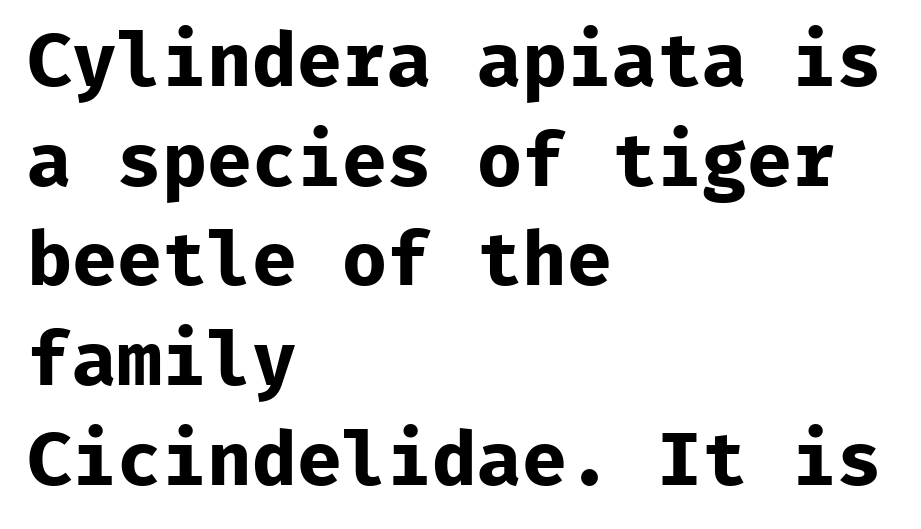
Q: Is the text bold? A: Yes.
Q: Is the text italic (slanted)? A: No, it is upright.
Q: Is the typeface a serif or a sans-serif typeface? A: Sans-serif.
Q: Is the text underlined? A: No.
Q: How is the paragraph aligned? A: Left-aligned.
Q: Is the spacing between letters normal or unusually wide? A: Normal.
Q: Is the spacing between lines tight, normal or loose? A: Normal.
Q: Width (condensed, normal, or wide)? A: Normal.
Q: Stroke contrast? A: Low.
Q: x-height? A: Medium.
Q: Monospaced? A: Yes.
